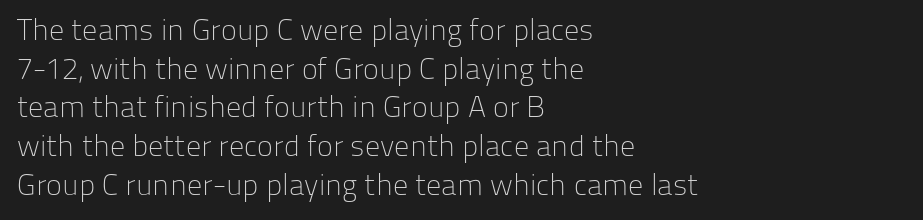
Q: Is the text bold? A: No.
Q: Is the text italic (slanted)? A: No, it is upright.
Q: Is the typeface a serif or a sans-serif typeface? A: Sans-serif.
Q: Is the text underlined? A: No.
Q: How is the paragraph aligned? A: Left-aligned.
Q: Is the spacing between letters normal or unusually wide? A: Normal.
Q: Is the spacing between lines tight, normal or loose? A: Normal.
Q: Width (condensed, normal, or wide)? A: Normal.
Q: Stroke contrast? A: Low.
Q: x-height? A: Medium.
Q: Monospaced? A: No.
